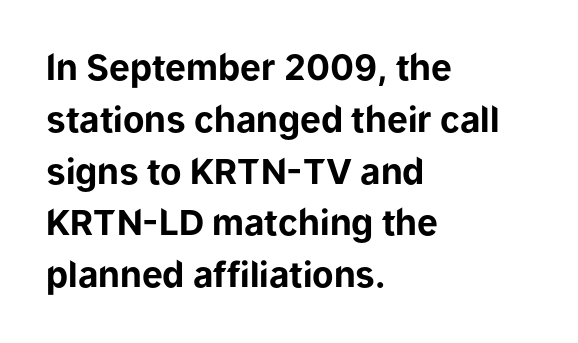
Alignment: flush left. Heft: maximum for text — a bold. The block of text has a typical density, with ordinary space between rows. The gap between lines stays unmarked.
